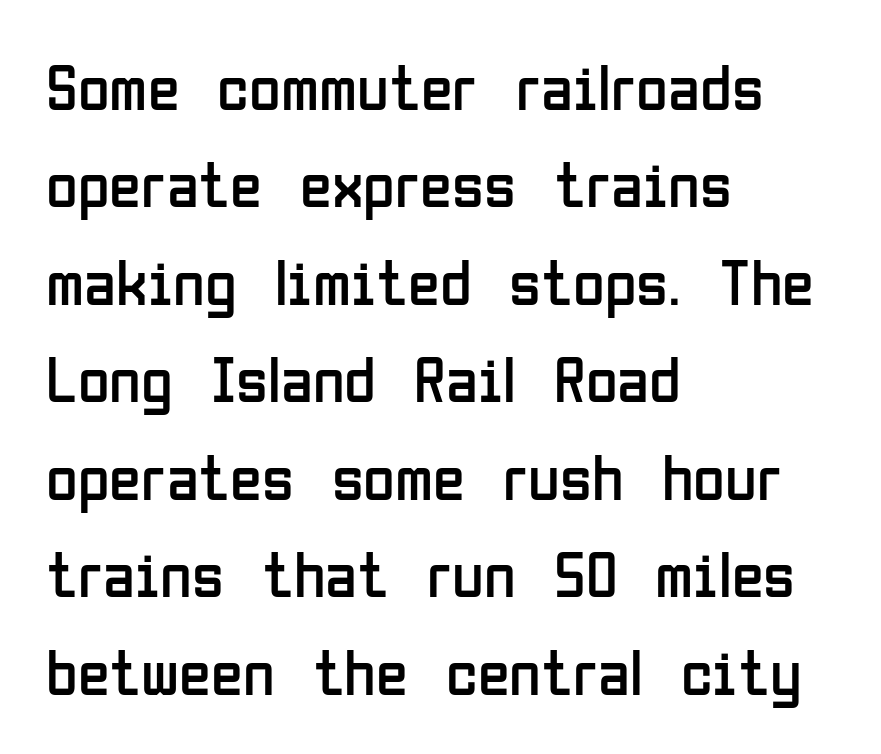
The image shows 65 px regular-weight, condensed sans-serif type, upright; set left-aligned, normal line spacing (1.5x), normal letter spacing, not underlined; low stroke contrast and a medium x-height.
